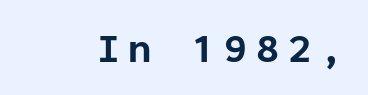
{"serif": "no", "italic": "no", "bold": "yes", "weight": "bold", "width": "normal", "stroke_contrast": "low", "x_height": "medium", "monospaced": "yes", "underline": "no", "letter_spacing": "wide", "letter_spacing_em": 0.21, "glyph_px": 42}
